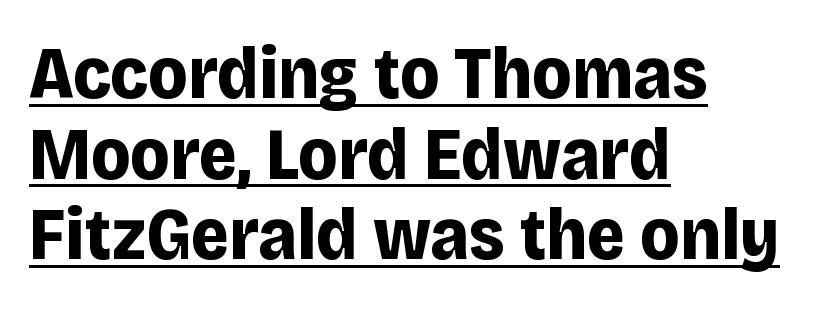
Letter spacing: default. The passage shown is typeset with a sans-serif family. Students, observe the line beneath the letters — that is underlining. The passage shown is typed in a proportional face where columns would drift.
